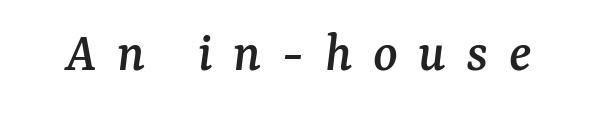
{"serif": "yes", "italic": "yes", "lean": "right", "slant_degrees": 7, "width": "normal", "stroke_contrast": "medium", "x_height": "medium", "monospaced": "no", "underline": "no", "letter_spacing": "wide", "letter_spacing_em": 0.36, "glyph_px": 57}
